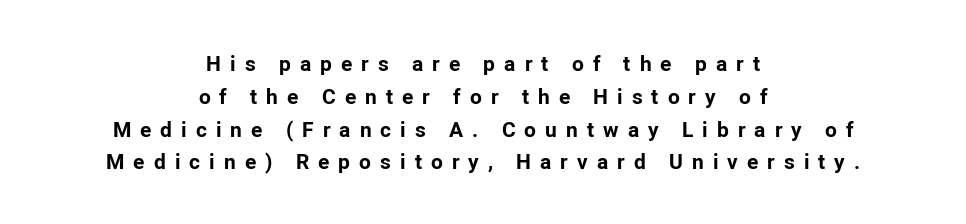
Q: Is the text bold? A: Yes.
Q: Is the text italic (slanted)? A: No, it is upright.
Q: Is the text underlined? A: No.
Q: How is the paragraph aligned? A: Centered.
Q: Is the spacing between letters normal or unusually wide? A: Unusually wide.
Q: Is the spacing between lines tight, normal or loose? A: Normal.
